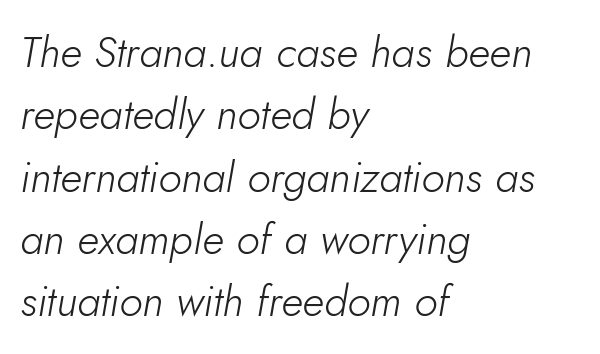
{"italic": "yes", "lean": "right", "slant_degrees": 5, "bold": "no", "weight": "light", "width": "normal", "stroke_contrast": "low", "x_height": "small", "monospaced": "no", "underline": "no", "align": "left", "line_spacing": "normal", "line_spacing_ratio": 1.45, "letter_spacing": "normal", "letter_spacing_em": 0.0, "glyph_px": 43}
